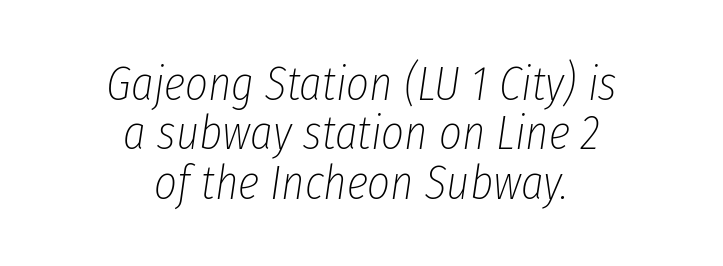
Q: Is the text bold? A: No.
Q: Is the text italic (slanted)? A: Yes, it leans right by about 8 degrees.
Q: Is the text underlined? A: No.
Q: How is the paragraph aligned? A: Centered.
Q: Is the spacing between letters normal or unusually wide? A: Normal.
Q: Is the spacing between lines tight, normal or loose? A: Tight.
Q: Width (condensed, normal, or wide)? A: Condensed.
Q: Stroke contrast? A: Low.
Q: x-height? A: Medium.
Q: Monospaced? A: No.
